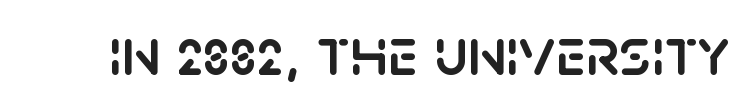
The image shows 69 px sans-serif type, upright; set normal letter spacing, not underlined; low stroke contrast and a large x-height.
